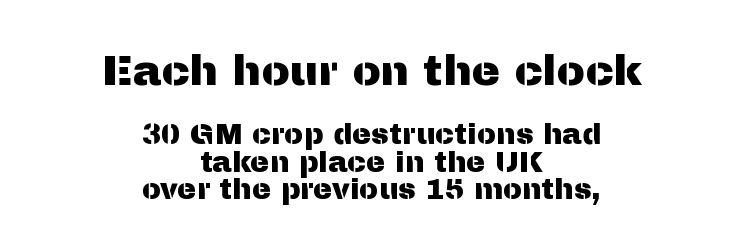
The image shows 43 px sans-serif type, upright; set centered, tight line spacing (0.95x), normal letter spacing, not underlined; the first (top) block is 1.48x larger; medium stroke contrast and a medium x-height.
